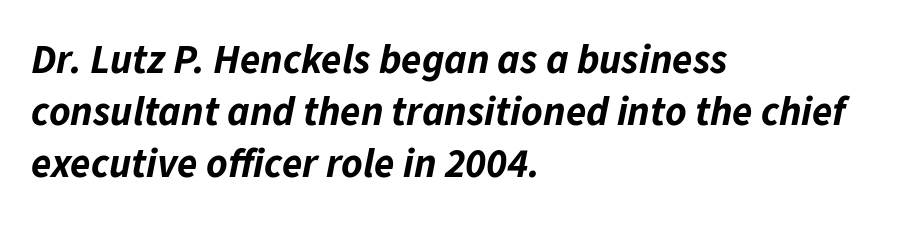
Q: Is the text bold? A: Yes.
Q: Is the text italic (slanted)? A: Yes, it leans right by about 11 degrees.
Q: Is the text underlined? A: No.
Q: How is the paragraph aligned? A: Left-aligned.
Q: Is the spacing between letters normal or unusually wide? A: Normal.
Q: Is the spacing between lines tight, normal or loose? A: Normal.
Q: Width (condensed, normal, or wide)? A: Normal.
Q: Stroke contrast? A: Low.
Q: x-height? A: Medium.
Q: Monospaced? A: No.
